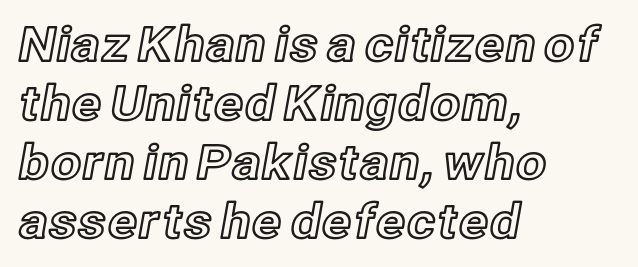
Students, note that the glyphs here touch the page at normal intervals. The letters advance in unequal steps, a hallmark of proportional type. The setting favours the left margin, as ordinary paragraphs usually do. Descenders are the only things crossing below the line.
